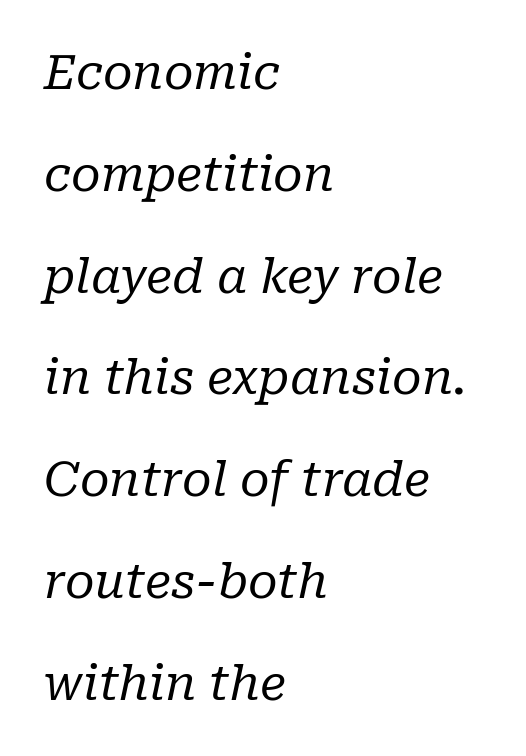
{"serif": "yes", "italic": "yes", "lean": "right", "slant_degrees": 10, "bold": "no", "weight": "regular", "width": "normal", "stroke_contrast": "low", "x_height": "medium", "monospaced": "no", "underline": "no", "align": "left", "line_spacing": "loose", "line_spacing_ratio": 2.12, "letter_spacing": "normal", "letter_spacing_em": 0.0, "glyph_px": 48}
